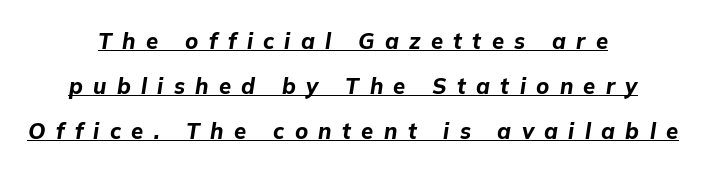
The image shows 22 px bold type, italic (leaning right); set centered, loose line spacing (2.05x), unusually wide letter spacing (+0.47 em), underlined.
